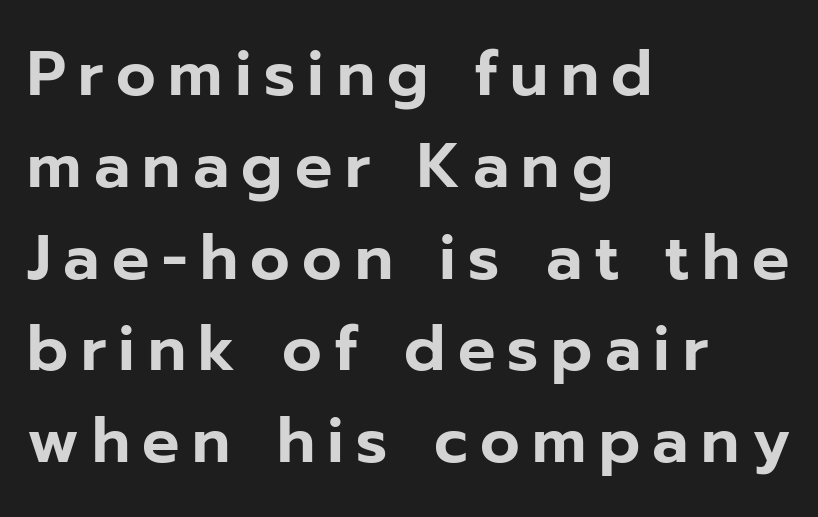
{"serif": "no", "italic": "no", "width": "normal", "stroke_contrast": "low", "x_height": "medium", "monospaced": "no", "underline": "no", "align": "left", "line_spacing": "normal", "line_spacing_ratio": 1.48, "letter_spacing": "wide", "letter_spacing_em": 0.2, "glyph_px": 62}
